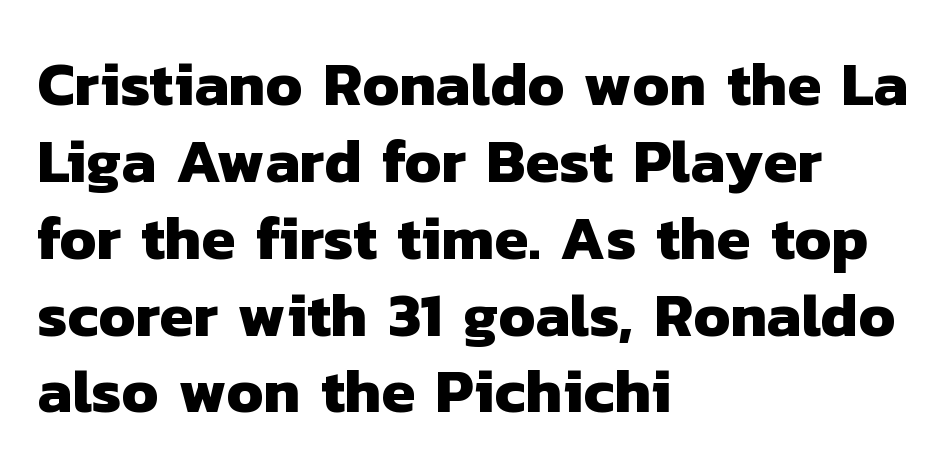
{"serif": "no", "bold": "yes", "weight": "heavy", "width": "normal", "stroke_contrast": "low", "x_height": "medium", "monospaced": "no", "underline": "no", "align": "left", "line_spacing": "normal", "line_spacing_ratio": 1.26, "letter_spacing": "normal", "letter_spacing_em": 0.0, "glyph_px": 61}
